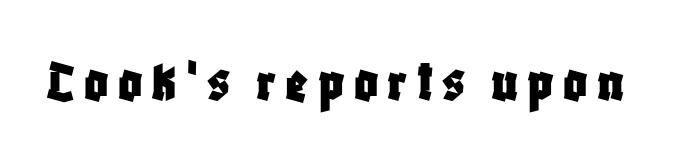
Q: Is the text italic (slanted)? A: No, it is upright.
Q: Is the typeface a serif or a sans-serif typeface? A: Sans-serif.
Q: Is the text underlined? A: No.
Q: Width (condensed, normal, or wide)? A: Condensed.
Q: Stroke contrast? A: Low.
Q: x-height? A: Large.
Q: Monospaced? A: No.
